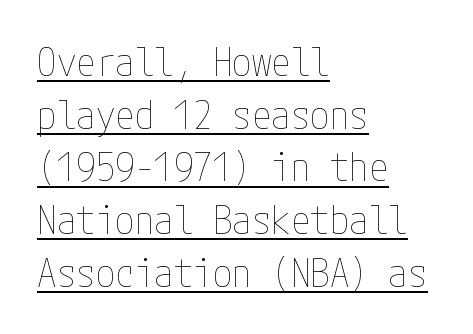
The image shows 39 px thin, condensed type, upright; set left-aligned, normal line spacing (1.35x), normal letter spacing, underlined; low stroke contrast and a medium x-height.
